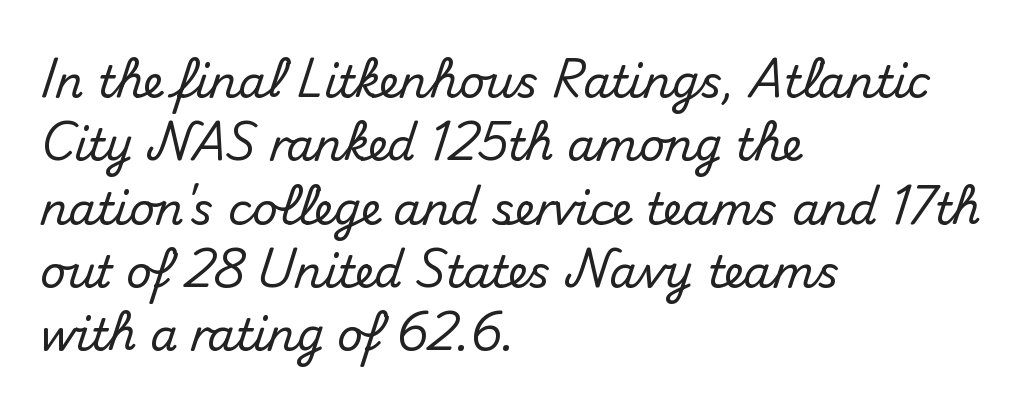
Q: Is the text italic (slanted)? A: Yes.
Q: Is the typeface a serif or a sans-serif typeface? A: Sans-serif.
Q: Is the text underlined? A: No.
Q: How is the paragraph aligned? A: Left-aligned.
Q: Is the spacing between letters normal or unusually wide? A: Normal.
Q: Is the spacing between lines tight, normal or loose? A: Normal.
Q: Width (condensed, normal, or wide)? A: Normal.
Q: Stroke contrast? A: Medium.
Q: x-height? A: Small.
Q: Monospaced? A: No.
